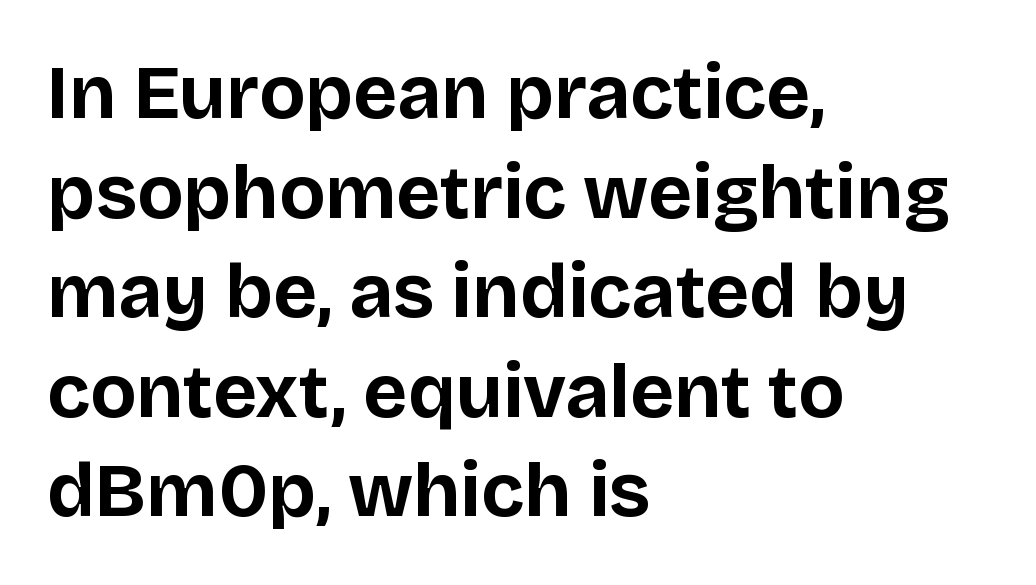
These lines carry a lot of weight — the face is fully bold. In terms of posture, this sample is upright. The face used here is rendered with its standard letterfit. What's the leading like? Ordinary, nothing unusual.
